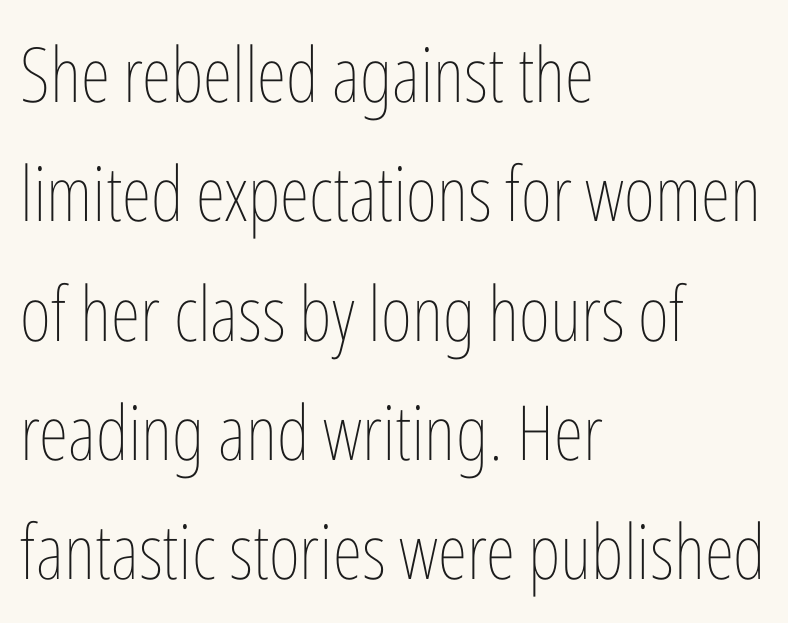
The image shows 76 px thin, condensed type, upright; set left-aligned, normal line spacing (1.57x), normal letter spacing, not underlined; low stroke contrast and a medium x-height.
